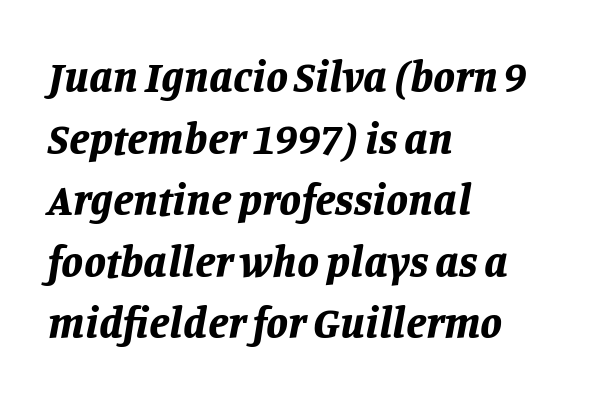
The image shows 44 px bold type, italic (leaning right); set left-aligned, normal line spacing (1.4x), normal letter spacing, not underlined; low stroke contrast and a large x-height.
